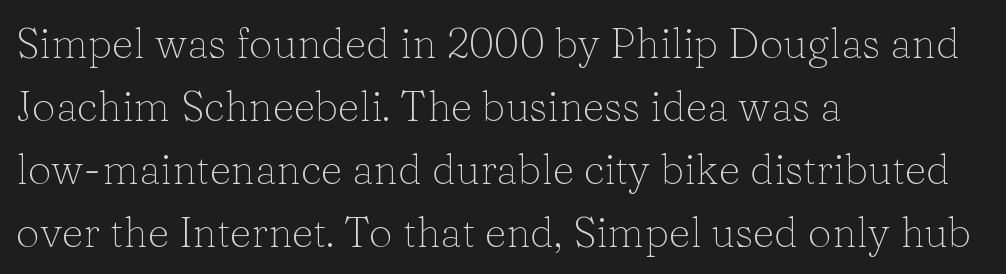
Q: Is the text bold? A: No.
Q: Is the text italic (slanted)? A: No, it is upright.
Q: Is the typeface a serif or a sans-serif typeface? A: Serif.
Q: Is the text underlined? A: No.
Q: How is the paragraph aligned? A: Left-aligned.
Q: Is the spacing between letters normal or unusually wide? A: Normal.
Q: Is the spacing between lines tight, normal or loose? A: Normal.
Q: Width (condensed, normal, or wide)? A: Normal.
Q: Stroke contrast? A: Low.
Q: x-height? A: Medium.
Q: Monospaced? A: No.
